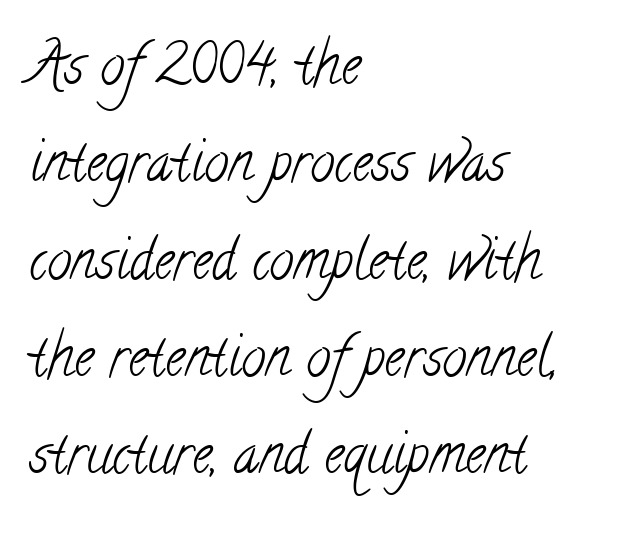
Q: Is the text bold? A: No.
Q: Is the typeface a serif or a sans-serif typeface? A: Serif.
Q: Is the text underlined? A: No.
Q: How is the paragraph aligned? A: Left-aligned.
Q: Is the spacing between letters normal or unusually wide? A: Normal.
Q: Width (condensed, normal, or wide)? A: Condensed.
Q: Stroke contrast? A: Low.
Q: x-height? A: Small.
Q: Monospaced? A: No.
